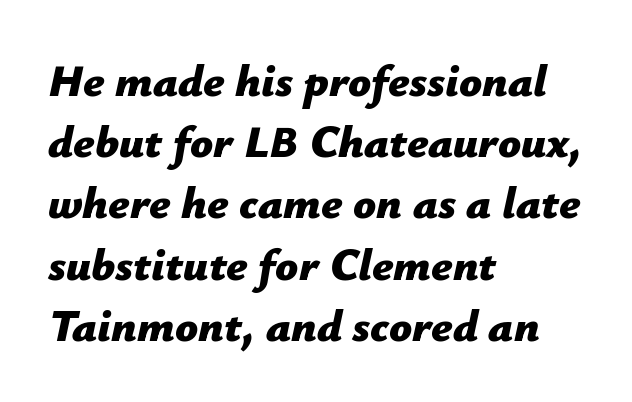
Q: Is the text bold? A: Yes.
Q: Is the text italic (slanted)? A: Yes, it leans right by about 12 degrees.
Q: Is the text underlined? A: No.
Q: How is the paragraph aligned? A: Left-aligned.
Q: Is the spacing between letters normal or unusually wide? A: Normal.
Q: Is the spacing between lines tight, normal or loose? A: Normal.
Q: Width (condensed, normal, or wide)? A: Normal.
Q: Stroke contrast? A: Low.
Q: x-height? A: Medium.
Q: Monospaced? A: No.
